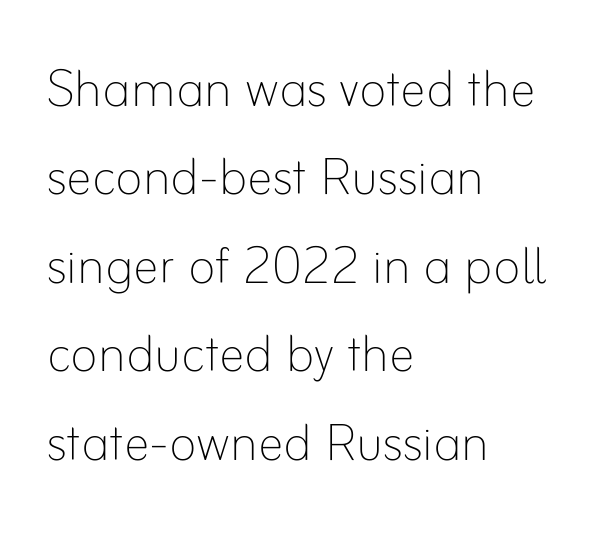
The image shows 65 px thin type, upright; set left-aligned, normal line spacing (1.36x), normal letter spacing, not underlined; low stroke contrast and a small x-height.
